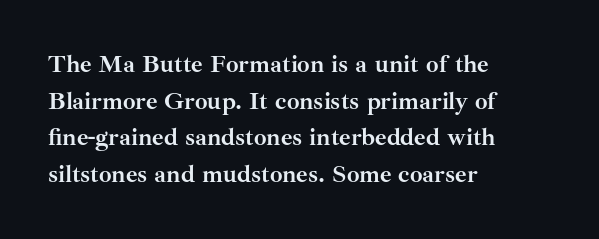
The image shows 25 px bold type, upright; set left-aligned, normal line spacing (1.47x), normal letter spacing, not underlined.
